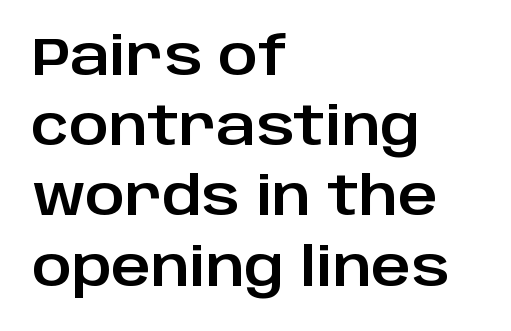
Q: Is the text italic (slanted)? A: No, it is upright.
Q: Is the typeface a serif or a sans-serif typeface? A: Sans-serif.
Q: Is the text underlined? A: No.
Q: How is the paragraph aligned? A: Left-aligned.
Q: Is the spacing between letters normal or unusually wide? A: Normal.
Q: Is the spacing between lines tight, normal or loose? A: Normal.
Q: Width (condensed, normal, or wide)? A: Normal.
Q: Stroke contrast? A: Low.
Q: x-height? A: Large.
Q: Monospaced? A: No.
